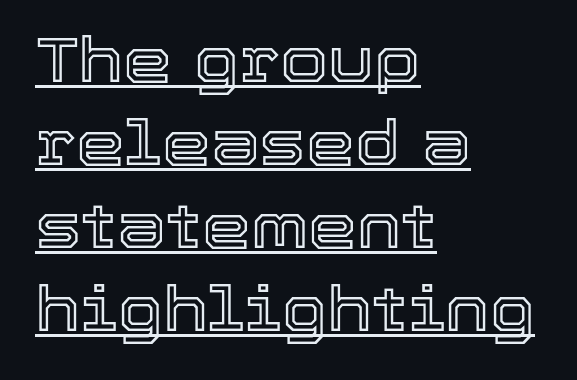
Note the varied advance widths — an 'i' is clearly narrower than an 'm'. Check the space under the baseline: a stroke is drawn there. Tall strokes in this sample are plumb rather than angled. Is the letter spacing exaggerated? No — it looks like the ordinary default.
